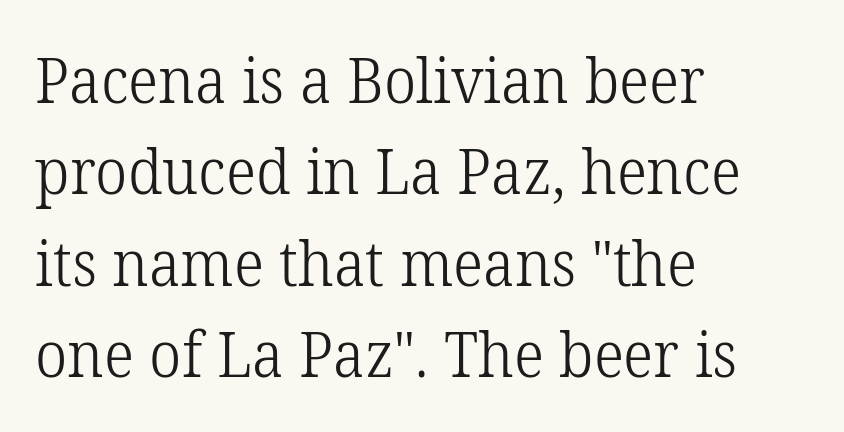
Q: Is the text bold? A: No.
Q: Is the text italic (slanted)? A: No, it is upright.
Q: Is the typeface a serif or a sans-serif typeface? A: Serif.
Q: Is the text underlined? A: No.
Q: How is the paragraph aligned? A: Left-aligned.
Q: Is the spacing between letters normal or unusually wide? A: Normal.
Q: Is the spacing between lines tight, normal or loose? A: Normal.
Q: Width (condensed, normal, or wide)? A: Normal.
Q: Stroke contrast? A: Low.
Q: x-height? A: Medium.
Q: Monospaced? A: No.
